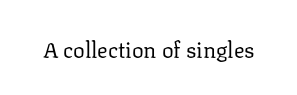
{"italic": "no", "bold": "no", "underline": "no", "letter_spacing": "normal", "letter_spacing_em": 0.0, "glyph_px": 22}
